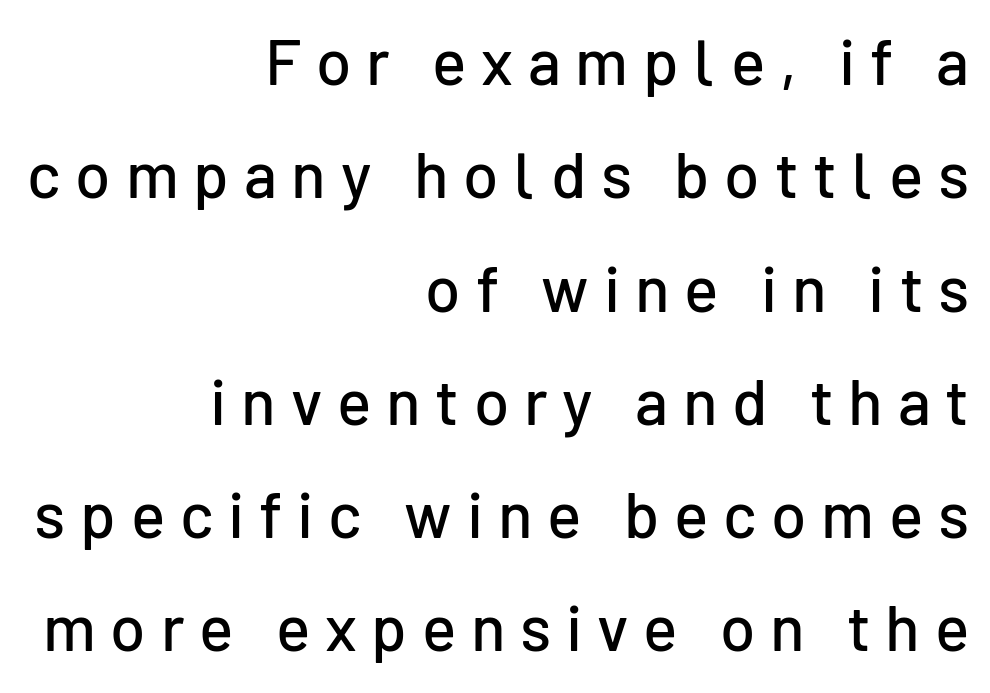
{"serif": "no", "italic": "no", "width": "normal", "stroke_contrast": "low", "x_height": "medium", "monospaced": "no", "underline": "no", "align": "right", "line_spacing_ratio": 1.77, "letter_spacing": "wide", "letter_spacing_em": 0.23, "glyph_px": 64}
